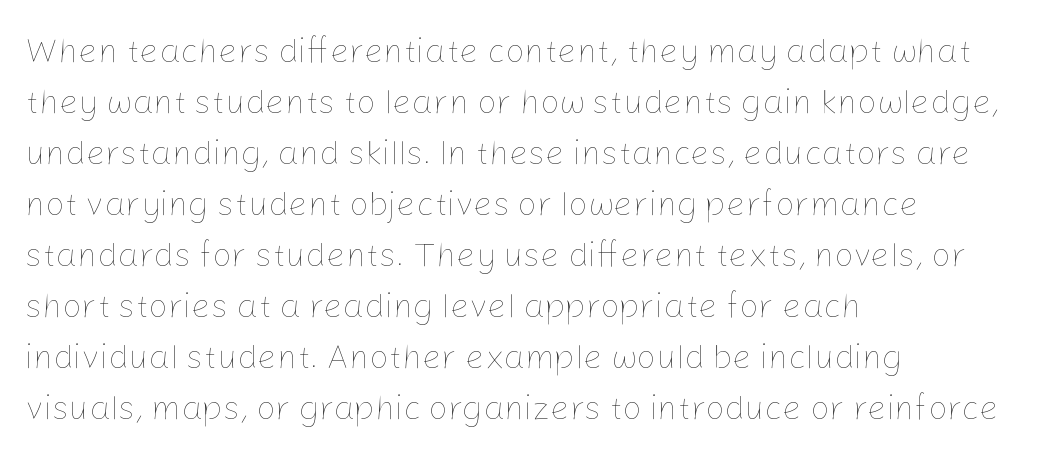
The image shows 34 px thin type, upright; set left-aligned, normal line spacing (1.5x), normal letter spacing, not underlined; low stroke contrast and a medium x-height.
